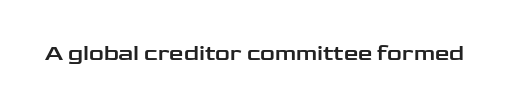
The image shows 23 px text type, upright; set normal letter spacing, not underlined.
